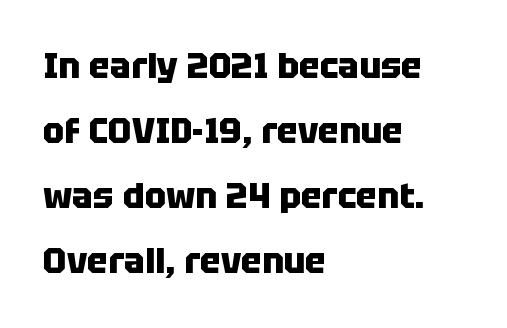
Q: Is the text bold? A: Yes.
Q: Is the text italic (slanted)? A: No, it is upright.
Q: Is the typeface a serif or a sans-serif typeface? A: Sans-serif.
Q: Is the text underlined? A: No.
Q: How is the paragraph aligned? A: Left-aligned.
Q: Is the spacing between letters normal or unusually wide? A: Normal.
Q: Width (condensed, normal, or wide)? A: Normal.
Q: Stroke contrast? A: Low.
Q: x-height? A: Large.
Q: Monospaced? A: No.
